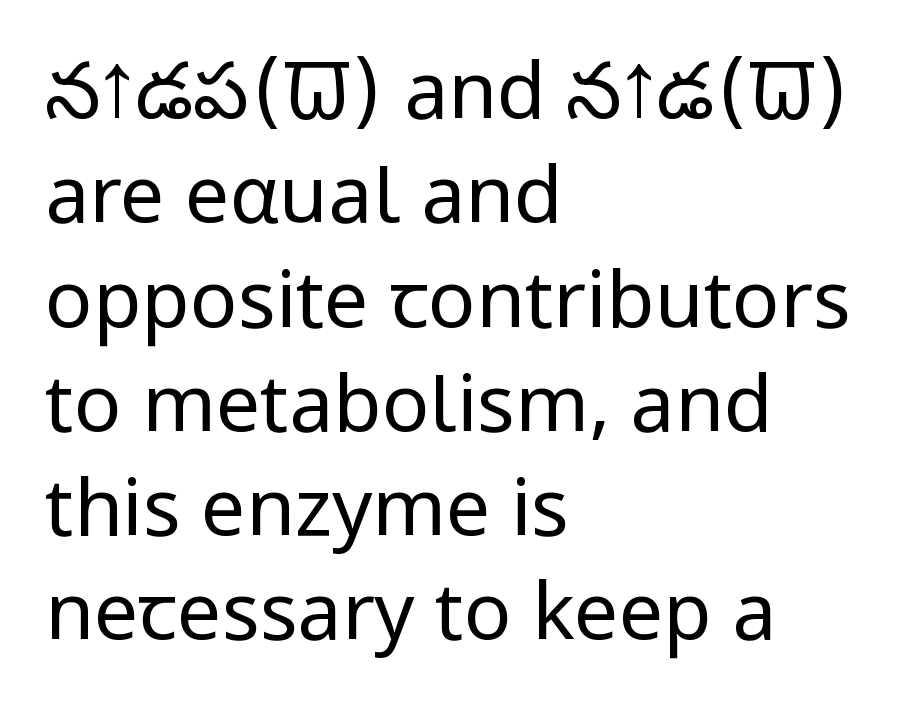
{"serif": "no", "italic": "no", "bold": "no", "weight": "regular", "width": "condensed", "stroke_contrast": "low", "x_height": "large", "monospaced": "no", "underline": "no", "align": "left", "line_spacing": "normal", "line_spacing_ratio": 1.32, "letter_spacing": "normal", "letter_spacing_em": 0.0, "glyph_px": 79}
